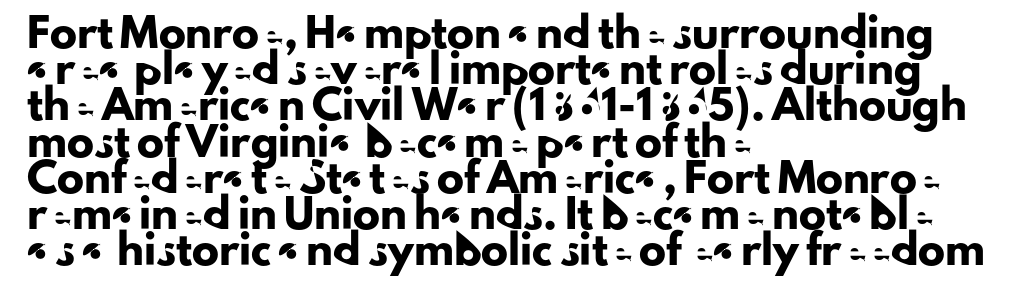
Q: Is the text italic (slanted)? A: No, it is upright.
Q: Is the text underlined? A: No.
Q: How is the paragraph aligned? A: Left-aligned.
Q: Is the spacing between letters normal or unusually wide? A: Normal.
Q: Is the spacing between lines tight, normal or loose? A: Normal.
